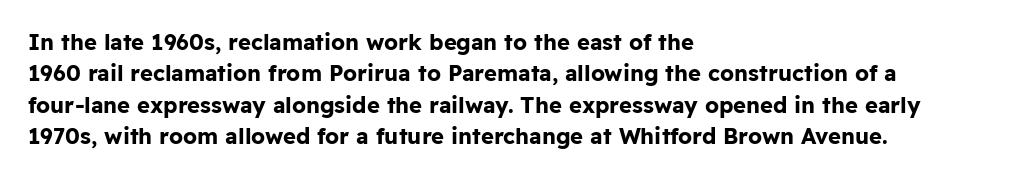
The vertical gap from one line to the next is medium. Bold? Absolutely — the strokes are thick and heavy. Plain, unruled lines of type. The ragged edge is on the right, which tells us the setting is flush left.
